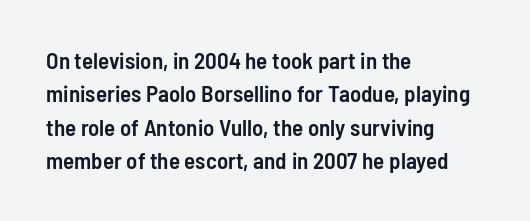
The image shows 23 px text type, upright; set left-aligned, normal line spacing (1.45x), normal letter spacing, not underlined.
